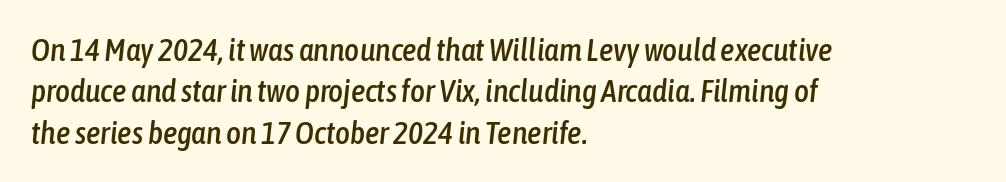
Each word holds together tightly as a unit, with standard inter-letter gaps. The space directly below the letters is spotless. Slant detected: the letters are inclined. If you measured baseline to baseline, you'd find a middling distance. Think of a printed novel: that variable character pitch is what you see here.
